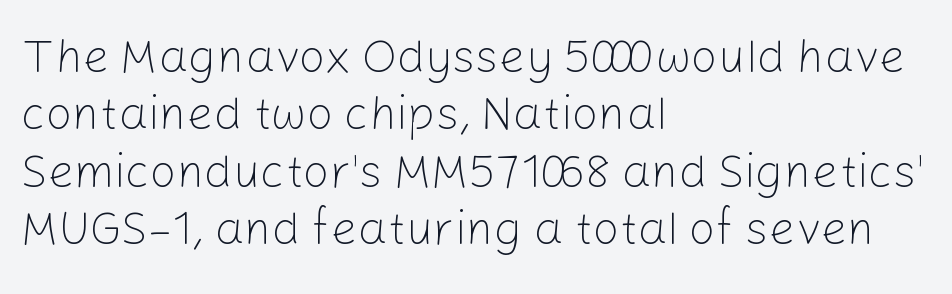
Q: Is the text bold? A: No.
Q: Is the text italic (slanted)? A: No, it is upright.
Q: Is the typeface a serif or a sans-serif typeface? A: Sans-serif.
Q: Is the text underlined? A: No.
Q: How is the paragraph aligned? A: Left-aligned.
Q: Is the spacing between letters normal or unusually wide? A: Normal.
Q: Width (condensed, normal, or wide)? A: Normal.
Q: Stroke contrast? A: Low.
Q: x-height? A: Medium.
Q: Monospaced? A: No.
